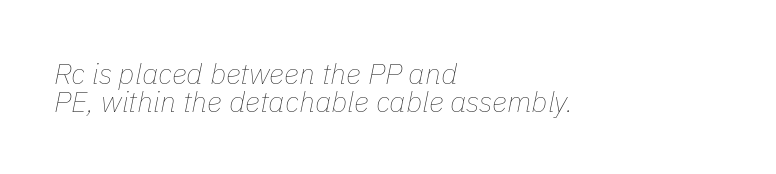
The image shows 29 px thin type, italic (leaning right); set left-aligned, tight line spacing (0.96x), normal letter spacing, not underlined; low stroke contrast and a medium x-height.
